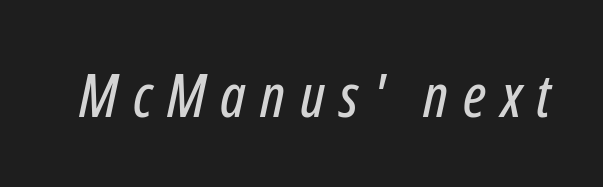
{"italic": "yes", "lean": "right", "slant_degrees": 12, "width": "condensed", "stroke_contrast": "low", "x_height": "medium", "monospaced": "no", "underline": "no", "letter_spacing": "wide", "letter_spacing_em": 0.24, "glyph_px": 60}
